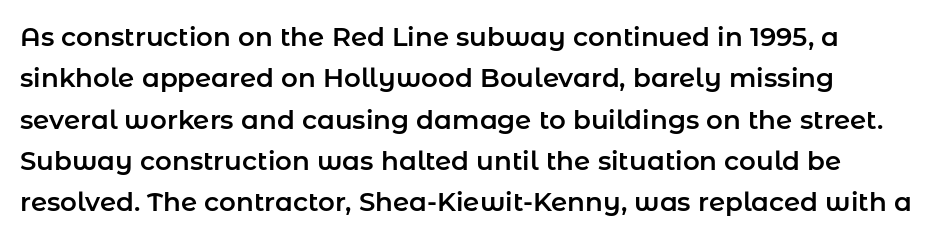
Glance below the letters and you will spot only blank space. The gaps between neighbouring characters are ordinary and unremarkable. Successive baselines arrive at the customary interval. Ordinary non-slanted type is in use.
